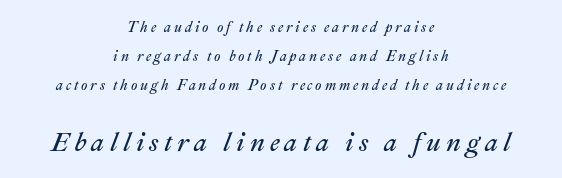
The rendering inserts visible extra space after every character. The rag falls on both sides of this text block equally. The zone under the glyphs is completely vacant. The block of text is sparse from top to bottom, with ample space between rows. In this sample the second text group is rendered at the bigger scale. Looking at the ascenders, they clearly lean.
